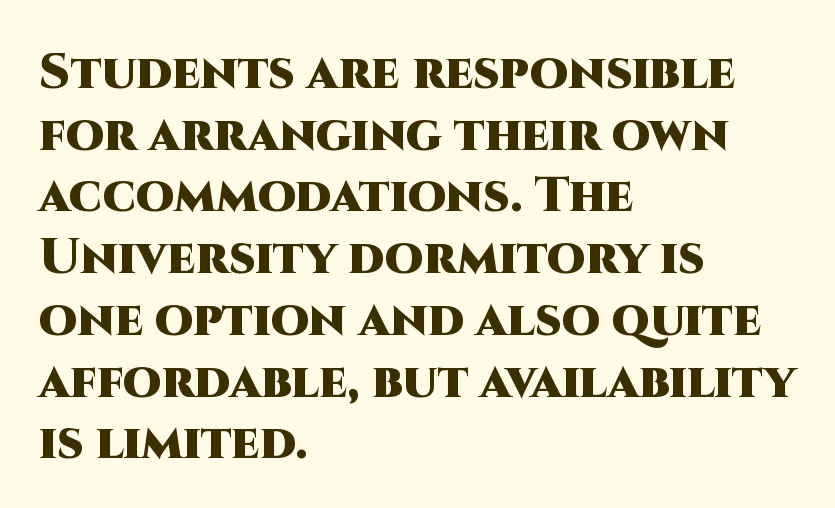
Q: Is the text bold? A: Yes.
Q: Is the text italic (slanted)? A: No, it is upright.
Q: Is the typeface a serif or a sans-serif typeface? A: Sans-serif.
Q: Is the text underlined? A: No.
Q: How is the paragraph aligned? A: Left-aligned.
Q: Is the spacing between letters normal or unusually wide? A: Normal.
Q: Is the spacing between lines tight, normal or loose? A: Normal.
Q: Width (condensed, normal, or wide)? A: Normal.
Q: Stroke contrast? A: High.
Q: x-height? A: Large.
Q: Monospaced? A: No.
